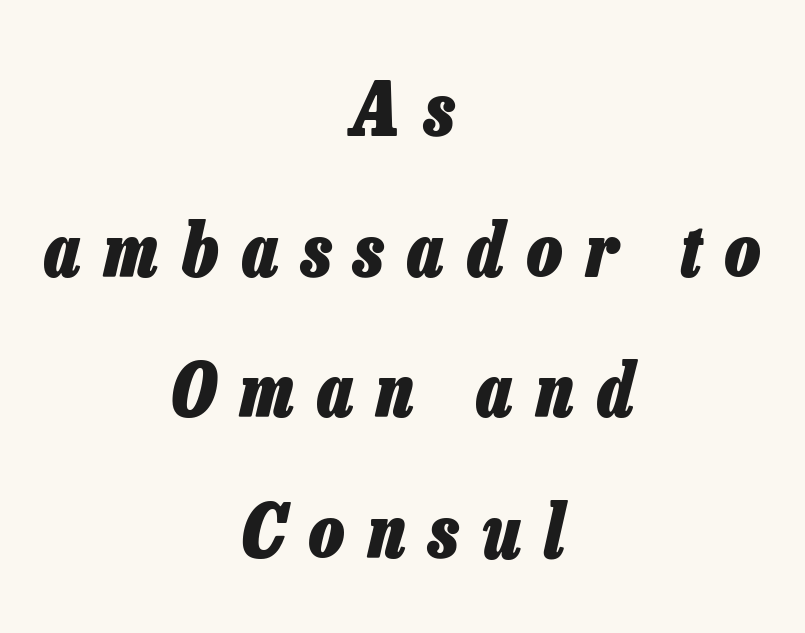
An italicized treatment has been applied to the whole sample. Letters rest on an invisible, unmarked baseline. Horizontal bands of white between lines are thick stripes. The letters are spread apart with noticeably loose tracking.
